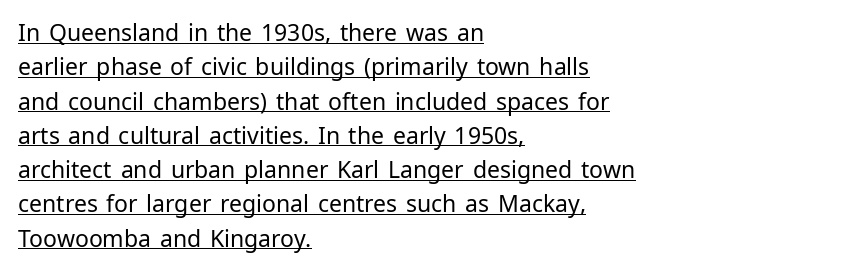
Every stem runs plumb, perpendicular to the baseline. Is the block centered? No — it sits flush against the left margin. No chunkiness to these letters — they're not bold. Students, observe: this is what conventionally led text looks like. Quick note: underline on. How are the letters spaced? Ordinarily, with no added tracking.
